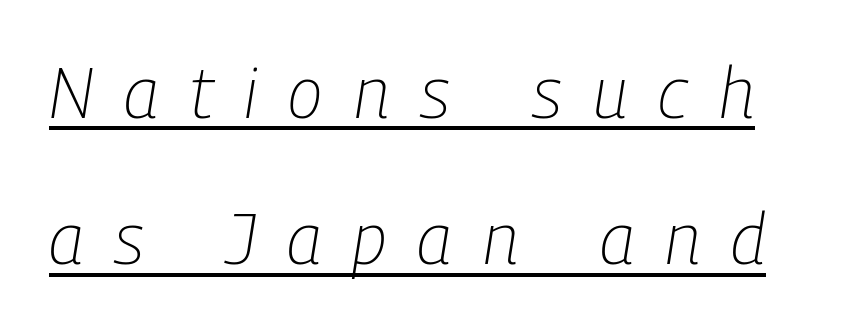
{"italic": "yes", "lean": "right", "slant_degrees": 9, "bold": "no", "weight": "light", "width": "condensed", "stroke_contrast": "low", "x_height": "medium", "monospaced": "no", "underline": "yes", "line_spacing": "loose", "line_spacing_ratio": 2.06, "letter_spacing": "wide", "letter_spacing_em": 0.44, "glyph_px": 71}
